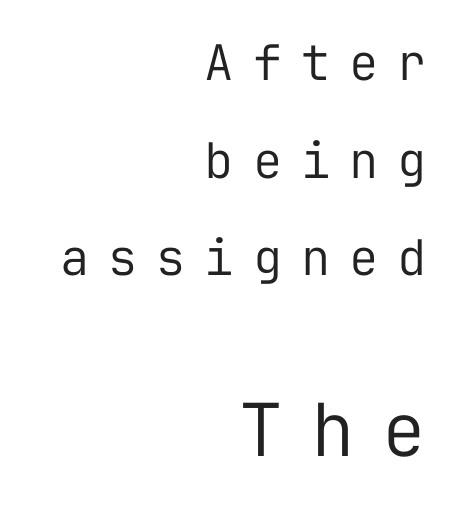
The type is letterspaced generously, with wide tracking. To sum up the face: it is a sans, with no serifs. Monospaced: the letters line up in strict vertical columns. The letters stand upright; this is a roman face. Teacher's note: observe the even right margin — that is flush-right alignment.
